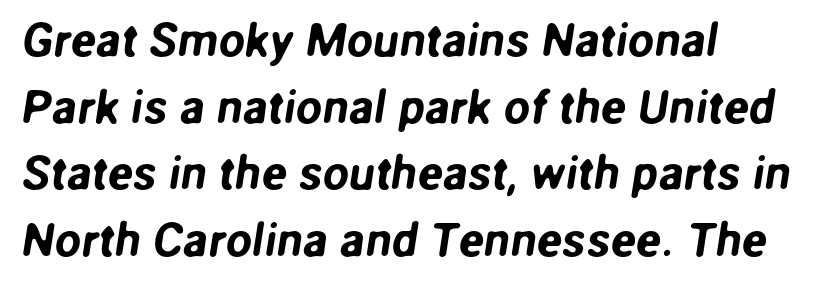
Q: Is the typeface a serif or a sans-serif typeface? A: Sans-serif.
Q: Is the text underlined? A: No.
Q: How is the paragraph aligned? A: Left-aligned.
Q: Is the spacing between letters normal or unusually wide? A: Normal.
Q: Is the spacing between lines tight, normal or loose? A: Normal.
Q: Width (condensed, normal, or wide)? A: Normal.
Q: Stroke contrast? A: Low.
Q: x-height? A: Medium.
Q: Monospaced? A: No.
